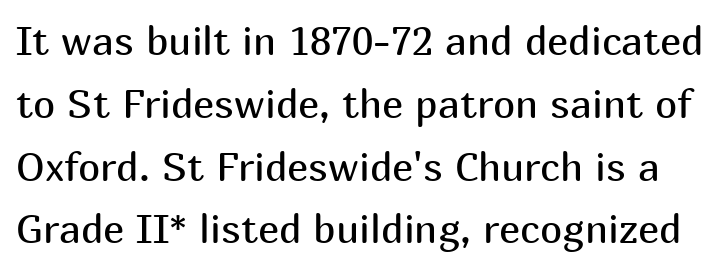
The type sits square on the baseline with zero lean. Letterform terminals end flat and unadorned throughout the passage. On a weight scale, this lands at 450 or below. The face used here is rendered with its standard letterfit. What's the leading like? Ordinary, nothing unusual.
